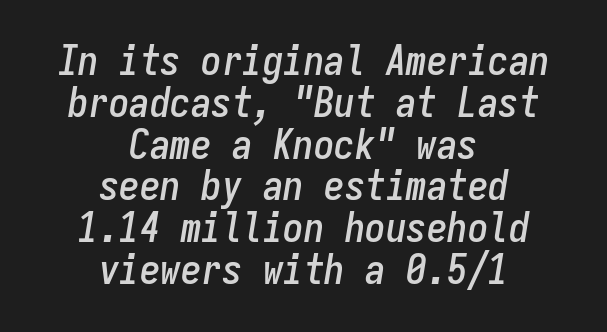
The image shows 41 px condensed type, italic (leaning right), monospaced; set centered, tight line spacing (1.02x), normal letter spacing, not underlined; low stroke contrast and a medium x-height.
